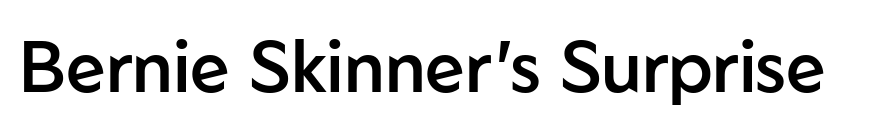
{"serif": "no", "italic": "no", "bold": "semi", "weight": "semibold", "width": "normal", "stroke_contrast": "low", "x_height": "medium", "monospaced": "no", "underline": "no", "letter_spacing": "normal", "letter_spacing_em": 0.0, "glyph_px": 71}
